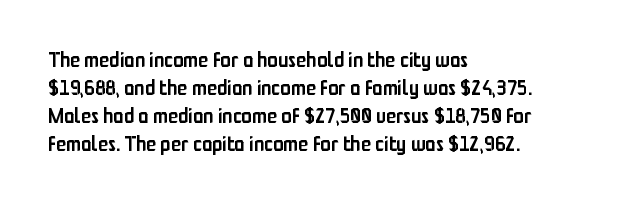
Q: Is the text bold? A: Semi-bold.
Q: Is the text italic (slanted)? A: No, it is upright.
Q: Is the text underlined? A: No.
Q: How is the paragraph aligned? A: Left-aligned.
Q: Is the spacing between letters normal or unusually wide? A: Normal.
Q: Is the spacing between lines tight, normal or loose? A: Normal.
